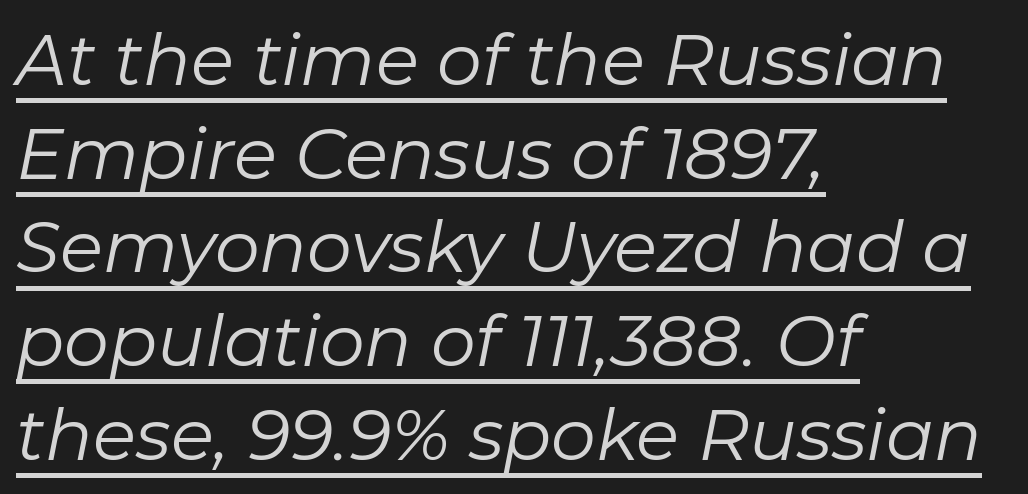
Q: Is the text bold? A: No.
Q: Is the text italic (slanted)? A: Yes, it leans right by about 11 degrees.
Q: Is the text underlined? A: Yes.
Q: How is the paragraph aligned? A: Left-aligned.
Q: Is the spacing between letters normal or unusually wide? A: Normal.
Q: Is the spacing between lines tight, normal or loose? A: Normal.
Q: Width (condensed, normal, or wide)? A: Normal.
Q: Stroke contrast? A: Low.
Q: x-height? A: Medium.
Q: Monospaced? A: No.
